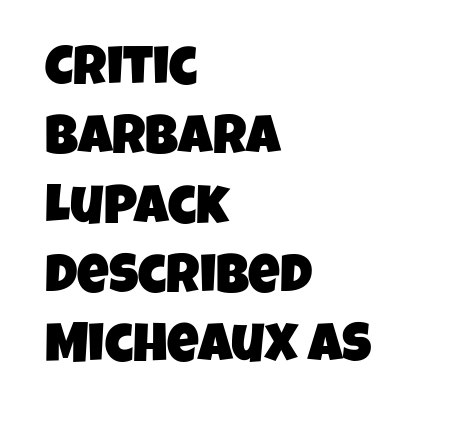
Q: Is the typeface a serif or a sans-serif typeface? A: Sans-serif.
Q: Is the text underlined? A: No.
Q: How is the paragraph aligned? A: Left-aligned.
Q: Is the spacing between letters normal or unusually wide? A: Normal.
Q: Is the spacing between lines tight, normal or loose? A: Normal.
Q: Width (condensed, normal, or wide)? A: Condensed.
Q: Stroke contrast? A: Low.
Q: x-height? A: Large.
Q: Monospaced? A: No.
